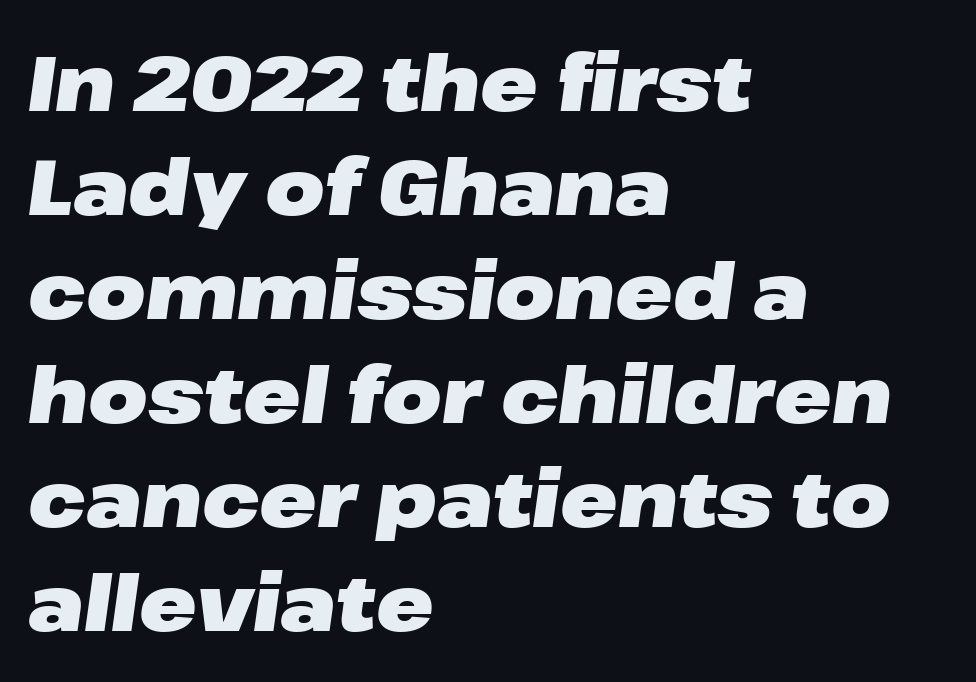
The image shows 77 px heavy, wide type, italic (leaning right); set left-aligned, normal line spacing (1.35x), normal letter spacing, not underlined; low stroke contrast and a medium x-height.
